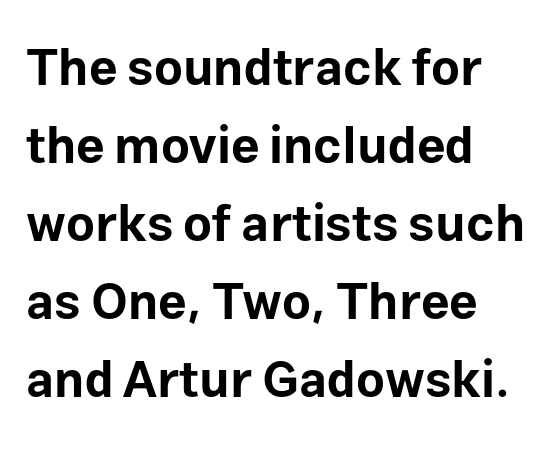
Q: Is the text bold? A: Yes.
Q: Is the text italic (slanted)? A: No, it is upright.
Q: Is the typeface a serif or a sans-serif typeface? A: Sans-serif.
Q: Is the text underlined? A: No.
Q: How is the paragraph aligned? A: Left-aligned.
Q: Is the spacing between letters normal or unusually wide? A: Normal.
Q: Is the spacing between lines tight, normal or loose? A: Normal.
Q: Width (condensed, normal, or wide)? A: Normal.
Q: Stroke contrast? A: Low.
Q: x-height? A: Medium.
Q: Monospaced? A: No.
